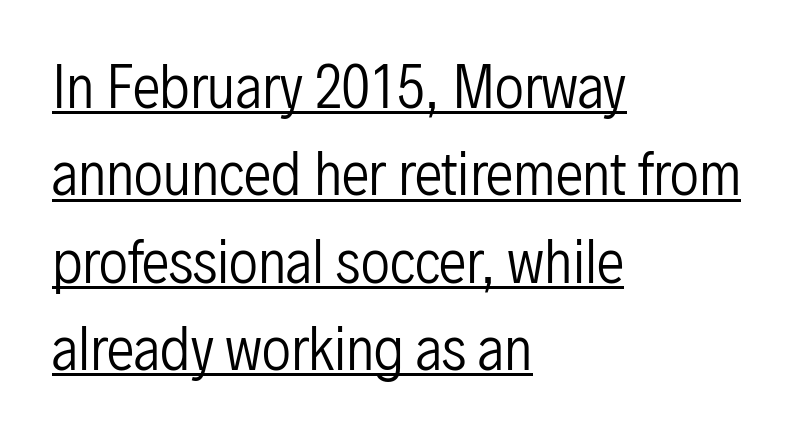
Q: Is the text bold? A: No.
Q: Is the text italic (slanted)? A: No, it is upright.
Q: Is the typeface a serif or a sans-serif typeface? A: Sans-serif.
Q: Is the text underlined? A: Yes.
Q: How is the paragraph aligned? A: Left-aligned.
Q: Is the spacing between letters normal or unusually wide? A: Normal.
Q: Is the spacing between lines tight, normal or loose? A: Normal.
Q: Width (condensed, normal, or wide)? A: Condensed.
Q: Stroke contrast? A: Low.
Q: x-height? A: Medium.
Q: Monospaced? A: No.
